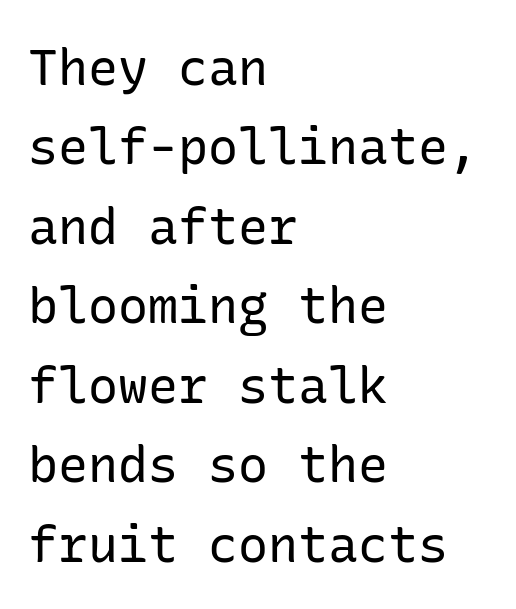
The image shows 50 px regular-weight sans-serif type, upright; set left-aligned, normal line spacing (1.59x), normal letter spacing, not underlined; low stroke contrast and a medium x-height.
